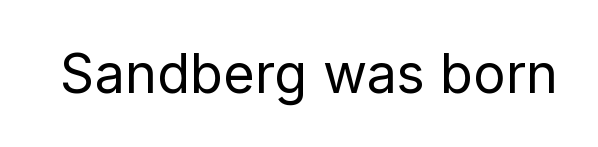
{"serif": "no", "italic": "no", "bold": "no", "weight": "regular", "width": "normal", "stroke_contrast": "low", "x_height": "medium", "monospaced": "no", "underline": "no", "letter_spacing": "normal", "letter_spacing_em": 0.0, "glyph_px": 54}
